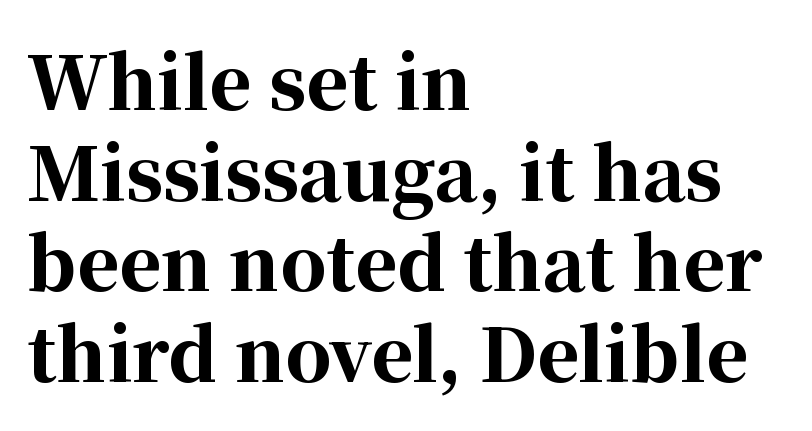
The image shows 72 px bold serif type, upright; set left-aligned, normal line spacing (1.26x), normal letter spacing, not underlined; high stroke contrast and a medium x-height.
